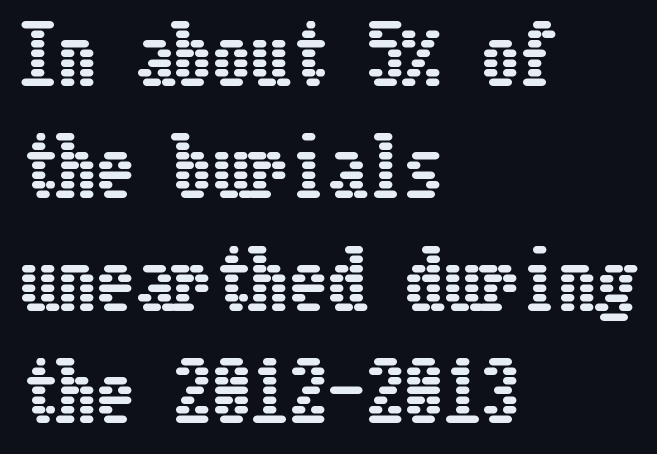
Notice how descenders clear the ascenders below comfortably — that's standard leading. The line texture is even and compact thanks to regular tracking. Descender tails drop into unmarked territory. Characters remain perfectly vertical along every line. The lines in this sample share a left origin and differ only in where they stop.
